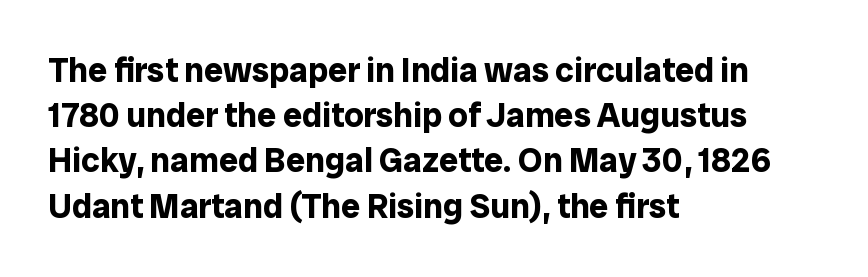
The image shows 34 px bold sans-serif type, upright; set left-aligned, normal line spacing (1.33x), normal letter spacing, not underlined; low stroke contrast and a medium x-height.
